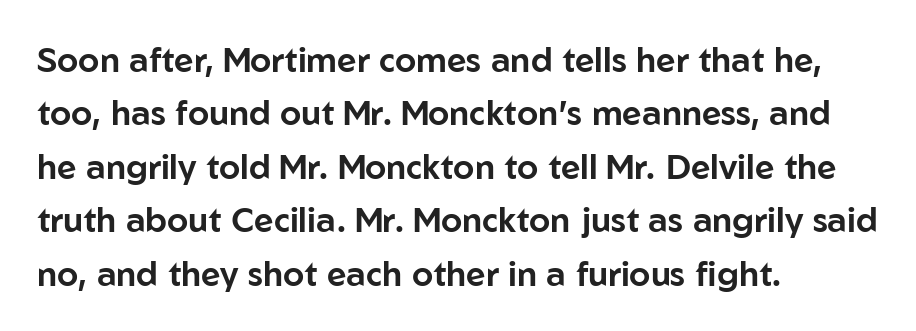
{"serif": "no", "italic": "no", "width": "normal", "stroke_contrast": "low", "x_height": "medium", "monospaced": "no", "underline": "no", "align": "left", "line_spacing": "normal", "line_spacing_ratio": 1.57, "letter_spacing": "normal", "letter_spacing_em": 0.0, "glyph_px": 34}
